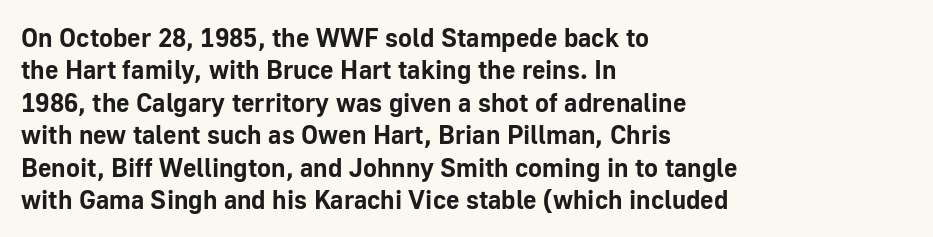
Q: Is the text bold? A: Yes.
Q: Is the text italic (slanted)? A: No, it is upright.
Q: Is the text underlined? A: No.
Q: How is the paragraph aligned? A: Left-aligned.
Q: Is the spacing between letters normal or unusually wide? A: Normal.
Q: Is the spacing between lines tight, normal or loose? A: Normal.
